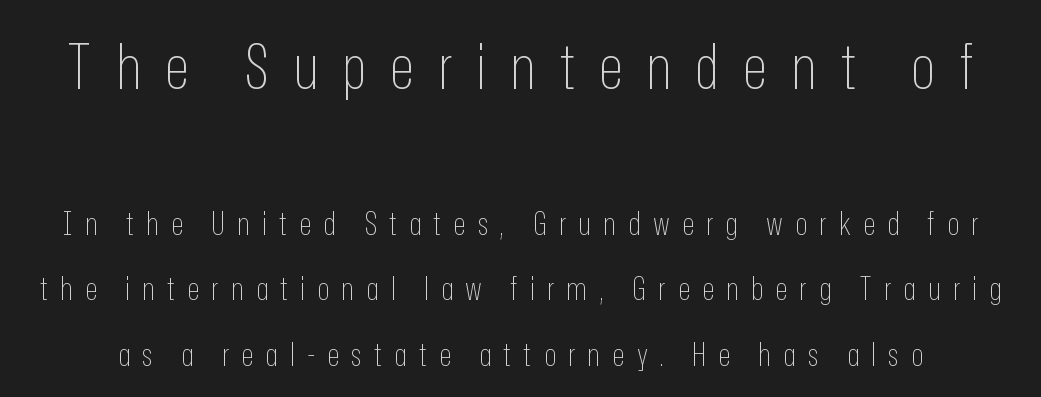
Q: Is the text bold? A: No.
Q: Is the text italic (slanted)? A: No, it is upright.
Q: Is the typeface a serif or a sans-serif typeface? A: Sans-serif.
Q: Is the text underlined? A: No.
Q: Is the spacing between letters normal or unusually wide? A: Unusually wide.
Q: Is the spacing between lines tight, normal or loose? A: Loose.
Q: Which block of text is set in a larger size, the first (top) or the second (bottom)? A: The first (top) one.
Q: Width (condensed, normal, or wide)? A: Condensed.
Q: Stroke contrast? A: Low.
Q: x-height? A: Medium.
Q: Monospaced? A: No.
